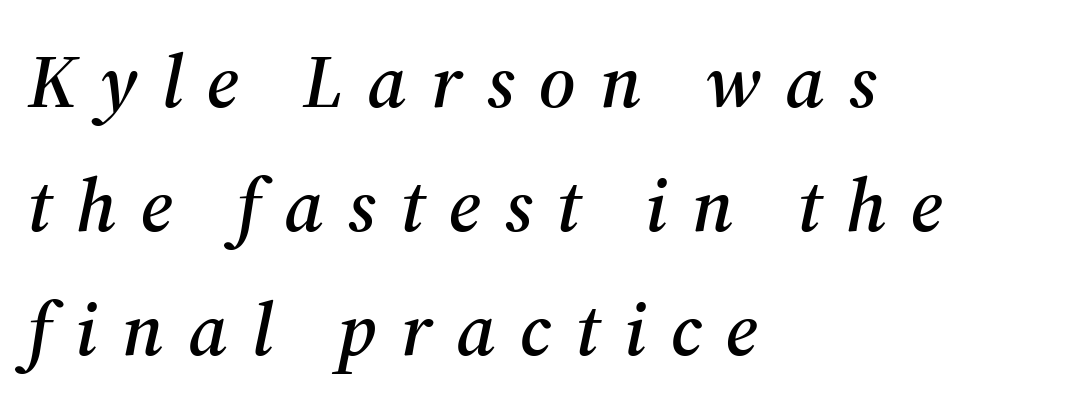
Q: Is the text italic (slanted)? A: Yes, it leans right by about 12 degrees.
Q: Is the typeface a serif or a sans-serif typeface? A: Serif.
Q: Is the text underlined? A: No.
Q: How is the paragraph aligned? A: Left-aligned.
Q: Is the spacing between letters normal or unusually wide? A: Unusually wide.
Q: Is the spacing between lines tight, normal or loose? A: Normal.
Q: Width (condensed, normal, or wide)? A: Normal.
Q: Stroke contrast? A: Medium.
Q: x-height? A: Medium.
Q: Monospaced? A: No.
